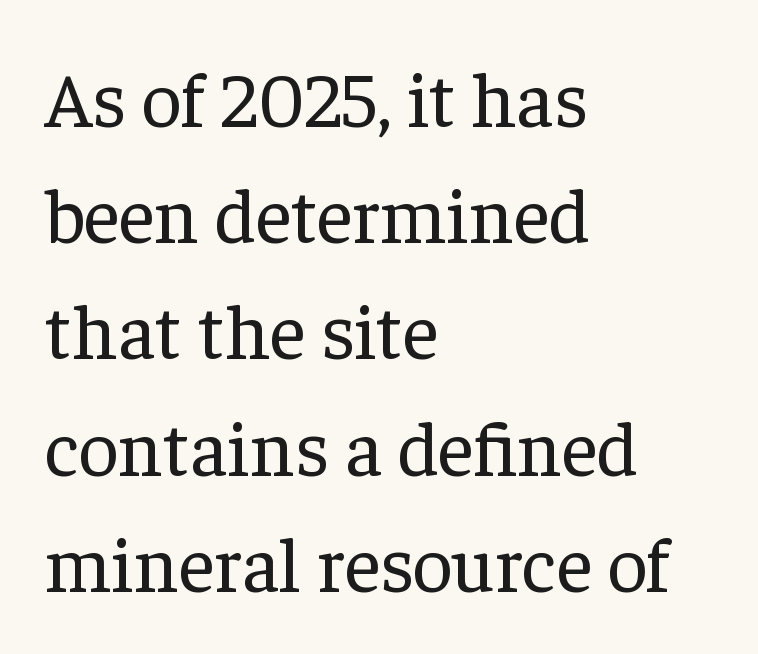
{"serif": "yes", "italic": "no", "bold": "no", "weight": "regular", "width": "normal", "stroke_contrast": "low", "x_height": "medium", "monospaced": "no", "underline": "no", "align": "left", "line_spacing": "normal", "line_spacing_ratio": 1.49, "letter_spacing": "normal", "letter_spacing_em": 0.0, "glyph_px": 78}
